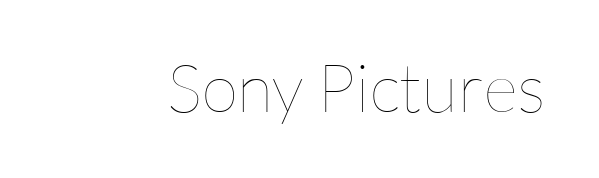
{"italic": "no", "bold": "no", "weight": "thin", "width": "normal", "stroke_contrast": "low", "x_height": "medium", "monospaced": "no", "underline": "no", "letter_spacing": "normal", "letter_spacing_em": 0.0, "glyph_px": 67}
